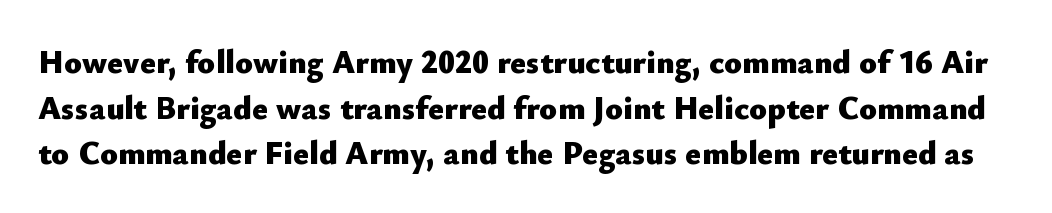
The image shows 33 px heavy sans-serif type, upright; set normal line spacing (1.38x), normal letter spacing, not underlined; low stroke contrast and a small x-height.
